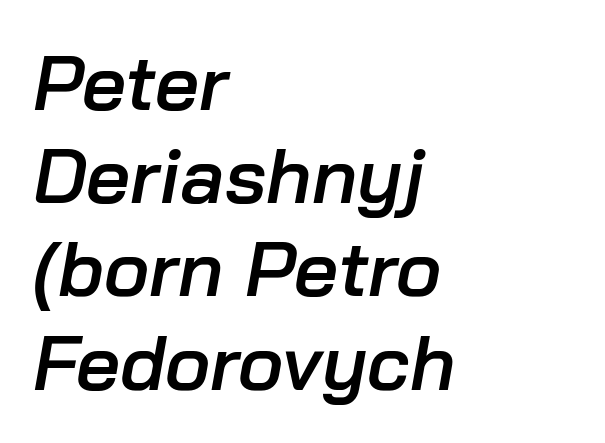
Here the designer chose a conventional face with non-uniform glyph widths. Caption: standard tracking, unaltered. Has an underline been added? It has not. Line starts are locked; line ends wander.
